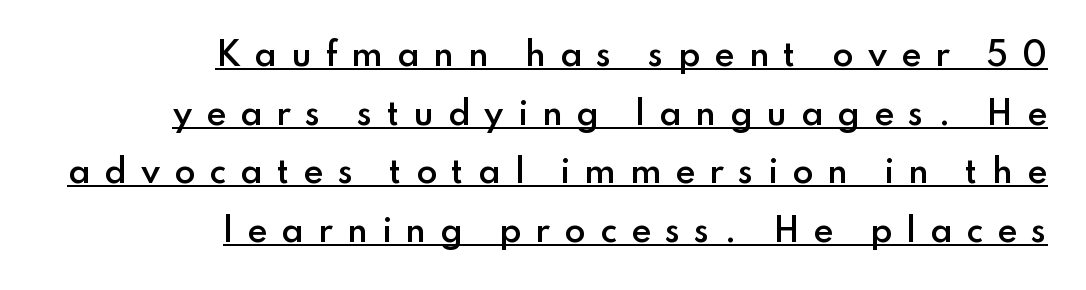
{"serif": "no", "italic": "no", "bold": "semi", "weight": "semibold", "width": "normal", "stroke_contrast": "low", "x_height": "small", "monospaced": "no", "underline": "yes", "align": "right", "line_spacing_ratio": 1.89, "letter_spacing": "wide", "letter_spacing_em": 0.45, "glyph_px": 31}
